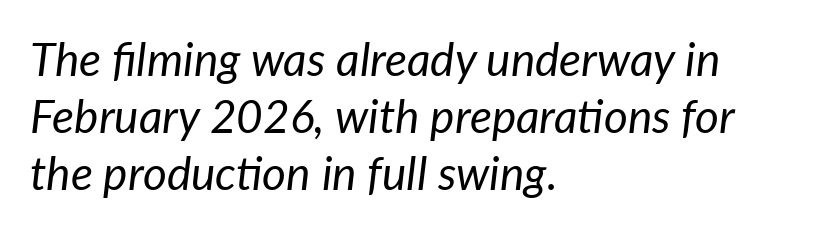
{"italic": "yes", "lean": "right", "slant_degrees": 7, "bold": "no", "weight": "regular", "width": "normal", "stroke_contrast": "low", "x_height": "medium", "monospaced": "no", "underline": "no", "align": "left", "line_spacing_ratio": 1.24, "letter_spacing": "normal", "letter_spacing_em": 0.0, "glyph_px": 46}
